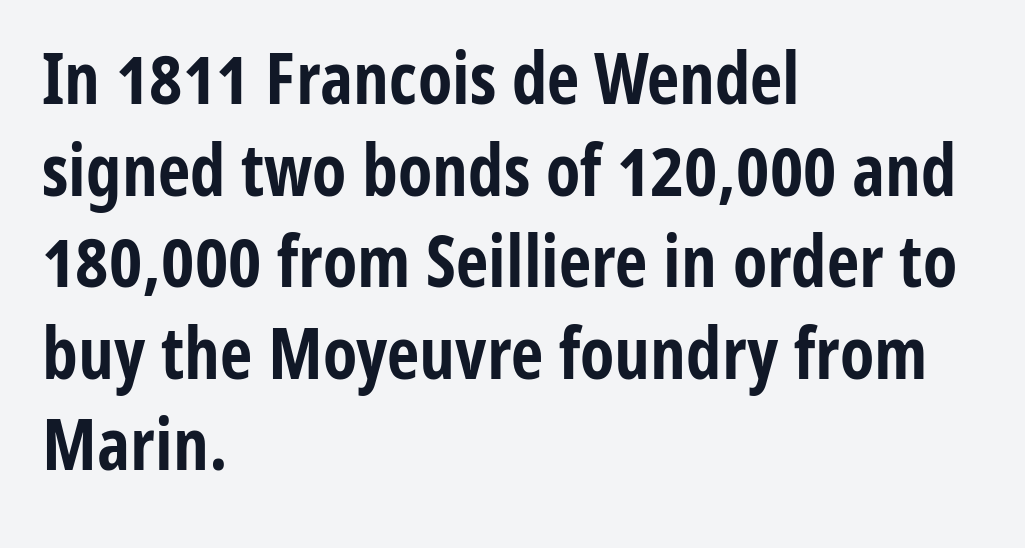
Q: Is the text bold? A: Yes.
Q: Is the text italic (slanted)? A: No, it is upright.
Q: Is the typeface a serif or a sans-serif typeface? A: Sans-serif.
Q: Is the text underlined? A: No.
Q: How is the paragraph aligned? A: Left-aligned.
Q: Is the spacing between letters normal or unusually wide? A: Normal.
Q: Is the spacing between lines tight, normal or loose? A: Normal.
Q: Width (condensed, normal, or wide)? A: Condensed.
Q: Stroke contrast? A: Low.
Q: x-height? A: Medium.
Q: Monospaced? A: No.
